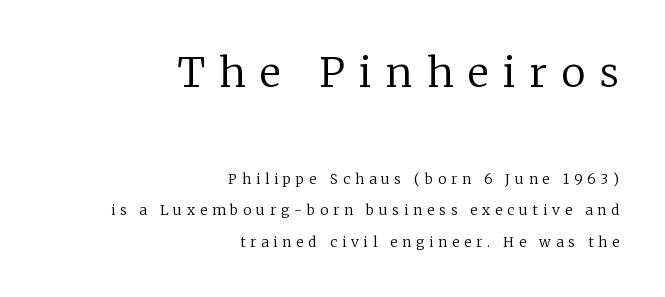
Does the copy run flush right? Yes — the right margin is perfectly even. Is this a fixed-width face? No — the glyphs have proportional, varying widths. If you drew a line through each stem, it would be perfectly vertical. Interline gaps are noticeably wide in this sample.
